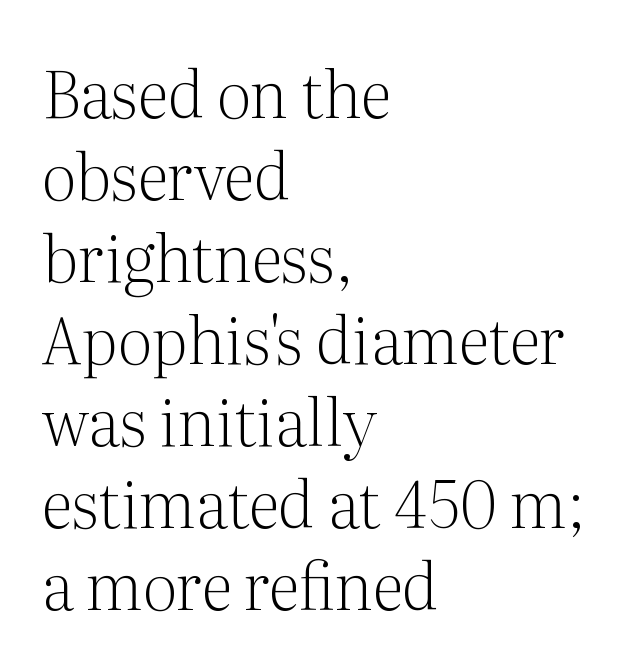
The image shows 64 px light serif type, upright; set left-aligned, normal line spacing (1.28x), normal letter spacing, not underlined; medium stroke contrast and a medium x-height.
